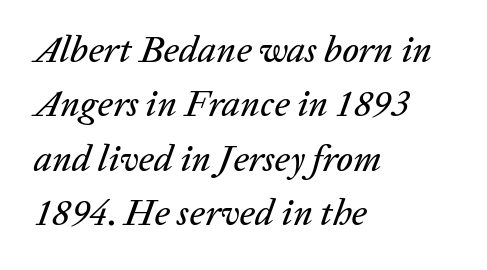
Q: Is the text italic (slanted)? A: Yes, it leans right by about 20 degrees.
Q: Is the text underlined? A: No.
Q: How is the paragraph aligned? A: Left-aligned.
Q: Is the spacing between letters normal or unusually wide? A: Normal.
Q: Is the spacing between lines tight, normal or loose? A: Normal.
Q: Width (condensed, normal, or wide)? A: Normal.
Q: Stroke contrast? A: Low.
Q: x-height? A: Medium.
Q: Monospaced? A: No.
